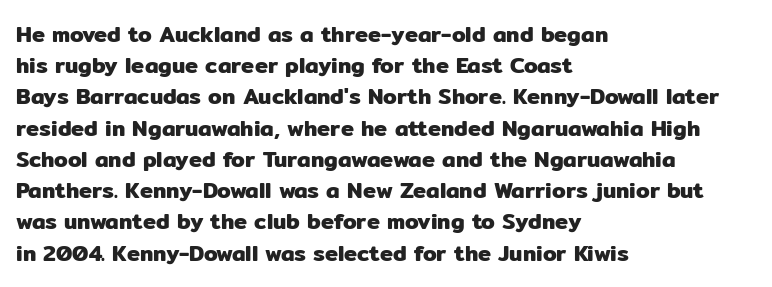
The image shows 22 px text type, upright; set left-aligned, normal line spacing (1.42x), normal letter spacing, not underlined.
